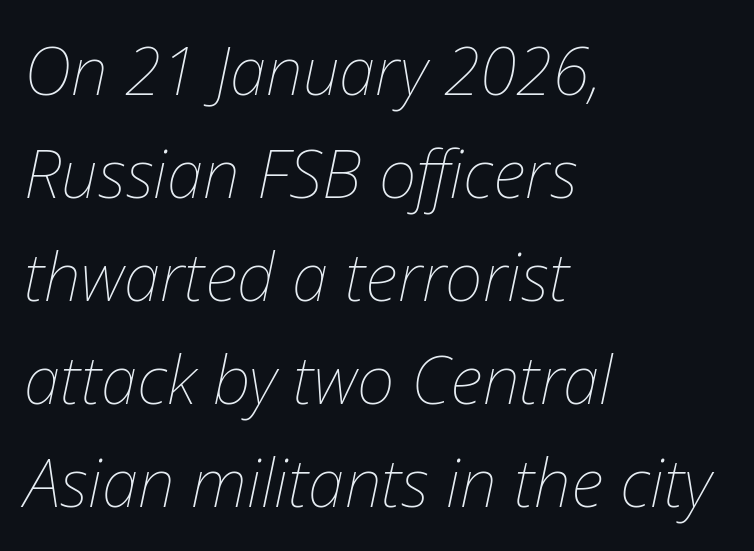
{"italic": "yes", "lean": "right", "slant_degrees": 12, "bold": "no", "weight": "thin", "width": "normal", "stroke_contrast": "low", "x_height": "medium", "monospaced": "no", "underline": "no", "align": "left", "line_spacing": "normal", "line_spacing_ratio": 1.56, "letter_spacing": "normal", "letter_spacing_em": 0.0, "glyph_px": 66}
